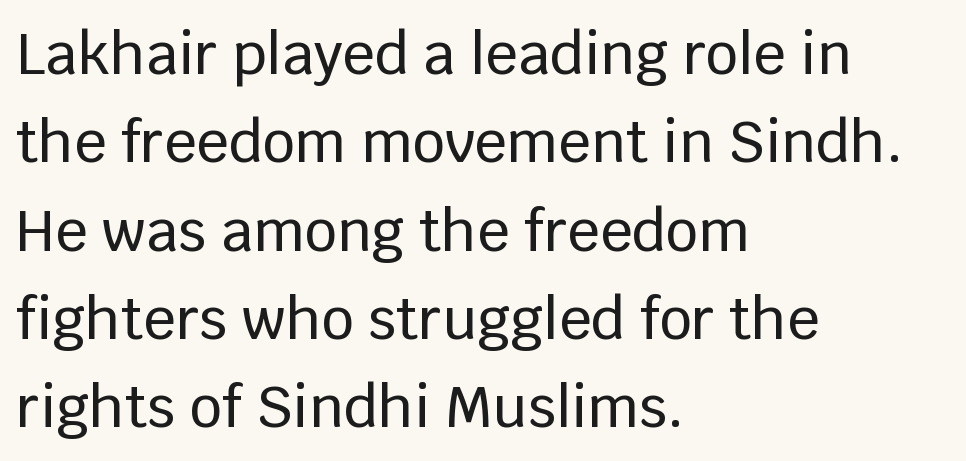
The image shows 57 px sans-serif type, upright; set left-aligned, normal line spacing (1.55x), normal letter spacing, not underlined; low stroke contrast and a large x-height.
